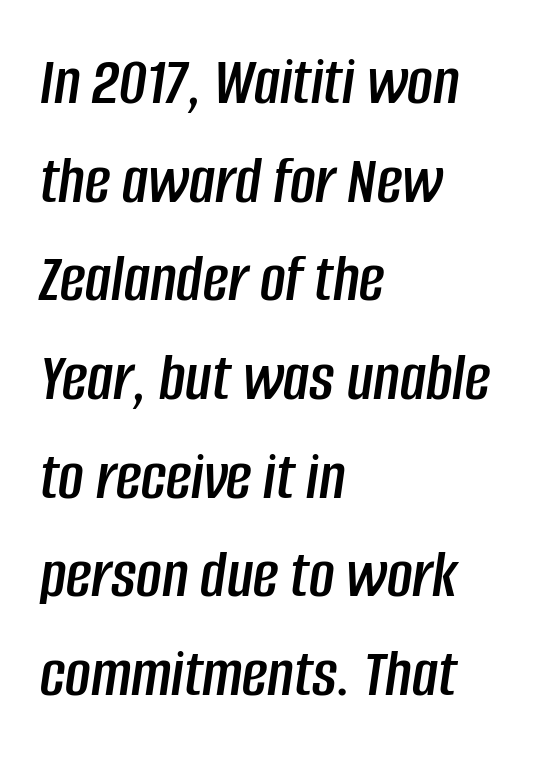
The image shows 70 px condensed type, italic (leaning right); set left-aligned, normal line spacing (1.41x), normal letter spacing, not underlined; low stroke contrast and a large x-height.
